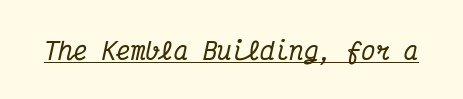
The image shows 24 px text type, italic (leaning right); set normal letter spacing, underlined.
